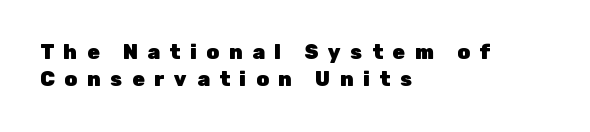
{"italic": "no", "bold": "yes", "underline": "no", "align": "left", "line_spacing": "normal", "line_spacing_ratio": 1.36, "letter_spacing": "wide", "letter_spacing_em": 0.49, "glyph_px": 20}
